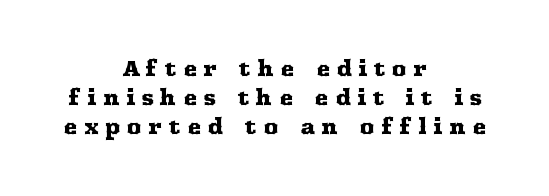
The image shows 21 px text type, upright; set centered, normal line spacing (1.39x), unusually wide letter spacing (+0.3 em), not underlined.
